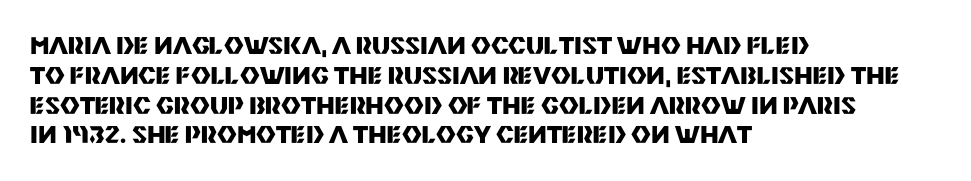
Every character sits straight up, as roman type does. This rendering uses left alignment, leaving the right contour irregular. Letters rest on an invisible, unmarked baseline. The passage shown has conventional tracking throughout. Pretty heavy lettering here — definitely bold.
